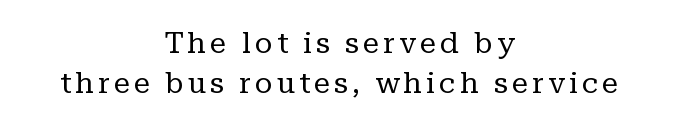
Note the varied advance widths — an 'i' is clearly narrower than an 'm'. Posture: vertical. Honestly, there is no underline to notice here at all. This sample keeps an unexceptional amount of space between lines. These lines stack symmetrically, like a column narrowing and widening about its center.
